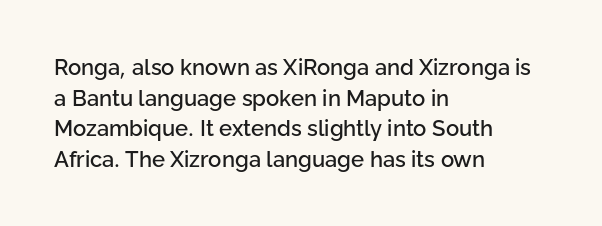
{"italic": "no", "underline": "no", "align": "left", "line_spacing": "normal", "line_spacing_ratio": 1.39, "letter_spacing": "normal", "letter_spacing_em": 0.0, "glyph_px": 22}
